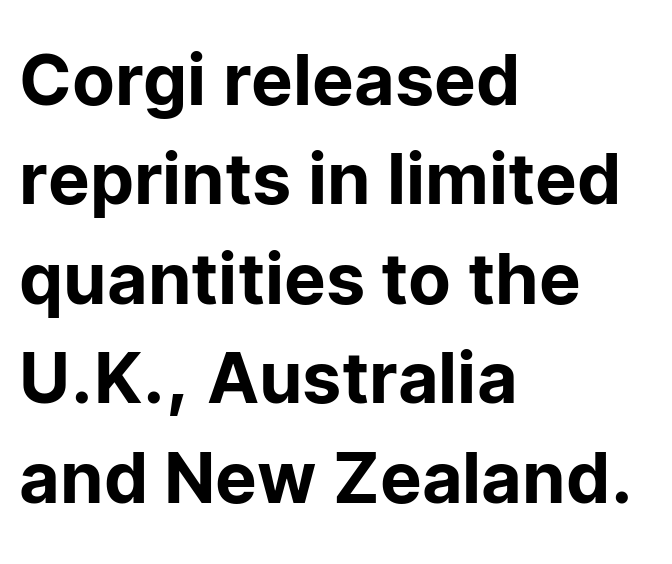
{"serif": "no", "italic": "no", "width": "normal", "stroke_contrast": "low", "x_height": "medium", "monospaced": "no", "underline": "no", "align": "left", "line_spacing": "normal", "line_spacing_ratio": 1.42, "letter_spacing": "normal", "letter_spacing_em": 0.0, "glyph_px": 70}
